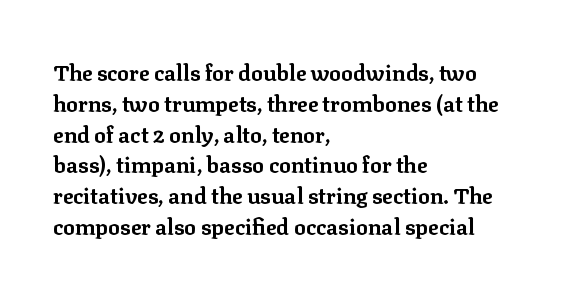
No italicization has been applied; the sample stays upright. The line-height multiplier appears to be the usual default. The face used here has the dense, thick strokes of a bold. Clear beneath every line of the passage. Each word holds together tightly as a unit, with standard inter-letter gaps. The typesetter chose a ragged-right arrangement here.
